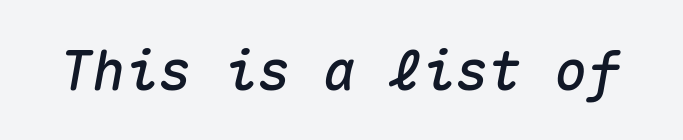
Spacing verdict: monospaced, one width for all characters. The zone under the glyphs is completely vacant. Posture: slanted. Honestly, the letter spacing is just normal — you wouldn't notice it.
